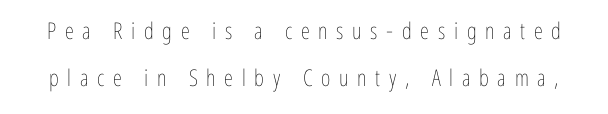
{"italic": "no", "bold": "no", "underline": "no", "line_spacing": "loose", "line_spacing_ratio": 2.05, "letter_spacing": "wide", "letter_spacing_em": 0.38, "glyph_px": 23}
